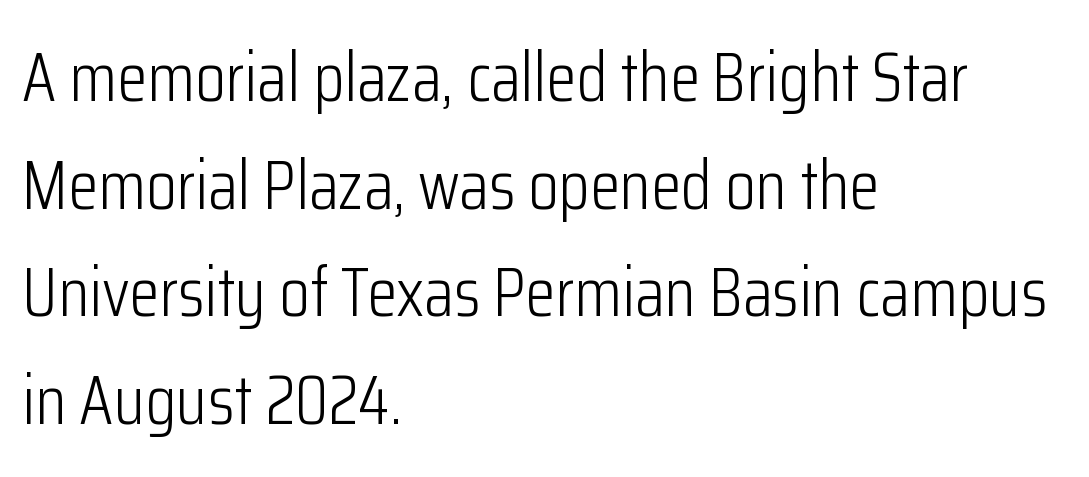
The image shows 69 px light, condensed sans-serif type, upright; set left-aligned, normal line spacing (1.56x), normal letter spacing, not underlined; low stroke contrast and a medium x-height.
